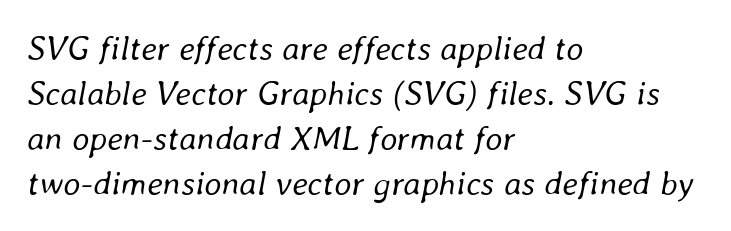
Q: Is the text bold? A: No.
Q: Is the text italic (slanted)? A: Yes, it leans right by about 8 degrees.
Q: Is the text underlined? A: No.
Q: How is the paragraph aligned? A: Left-aligned.
Q: Is the spacing between letters normal or unusually wide? A: Normal.
Q: Is the spacing between lines tight, normal or loose? A: Normal.
Q: Width (condensed, normal, or wide)? A: Normal.
Q: Stroke contrast? A: Low.
Q: x-height? A: Medium.
Q: Monospaced? A: No.
